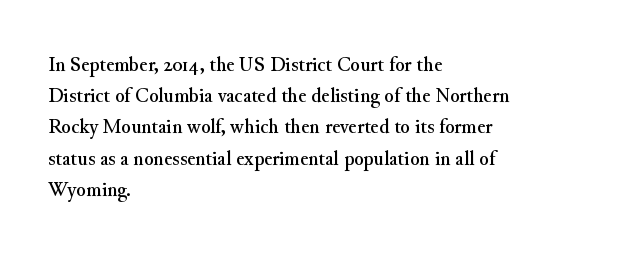
Nope, not italic — everything's standing straight. You could call the tracking neutral — neither tight nor loose. Descenders hang freely into open space. Vertical spacing — default. The compositor pushed each line to the left boundary.
